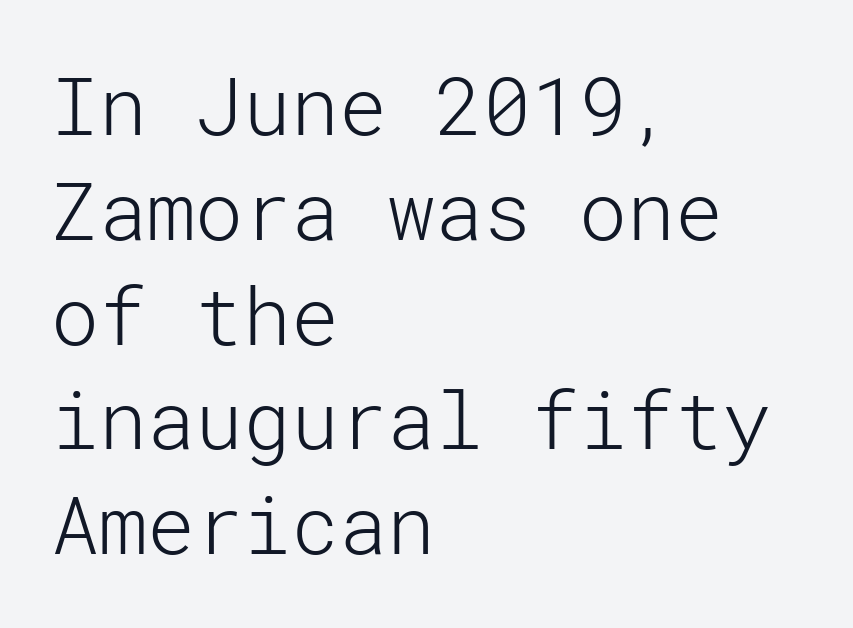
{"serif": "no", "italic": "no", "bold": "no", "weight": "light", "width": "normal", "stroke_contrast": "low", "x_height": "medium", "underline": "no", "align": "left", "line_spacing": "normal", "line_spacing_ratio": 1.31, "letter_spacing": "normal", "letter_spacing_em": 0.0, "glyph_px": 80}
